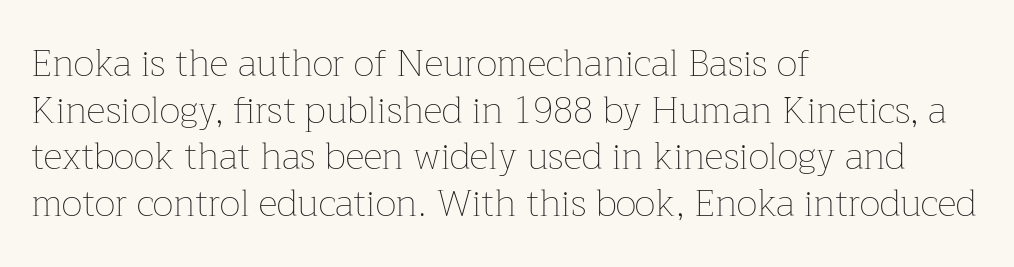
Q: Is the text bold? A: No.
Q: Is the text italic (slanted)? A: No, it is upright.
Q: Is the text underlined? A: No.
Q: How is the paragraph aligned? A: Left-aligned.
Q: Is the spacing between letters normal or unusually wide? A: Normal.
Q: Is the spacing between lines tight, normal or loose? A: Normal.
Q: Width (condensed, normal, or wide)? A: Normal.
Q: Stroke contrast? A: Low.
Q: x-height? A: Medium.
Q: Monospaced? A: No.
